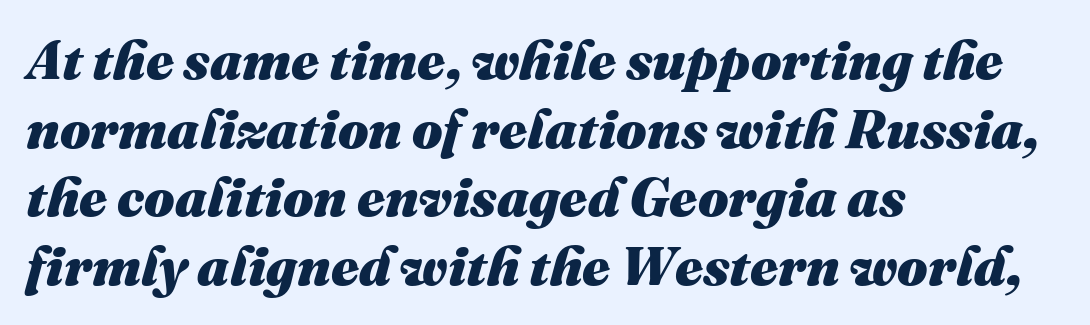
The image shows 54 px heavy type, italic (leaning right); set left-aligned, normal line spacing (1.27x), normal letter spacing, not underlined; medium stroke contrast and a medium x-height.
